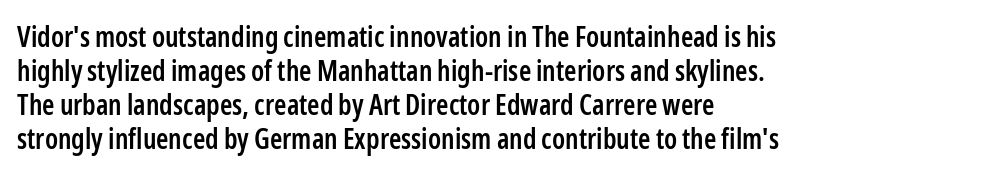
{"serif": "no", "italic": "no", "bold": "semi", "weight": "semibold", "width": "condensed", "stroke_contrast": "low", "x_height": "medium", "monospaced": "no", "underline": "no", "align": "left", "line_spacing_ratio": 1.22, "letter_spacing": "normal", "letter_spacing_em": 0.0, "glyph_px": 28}
